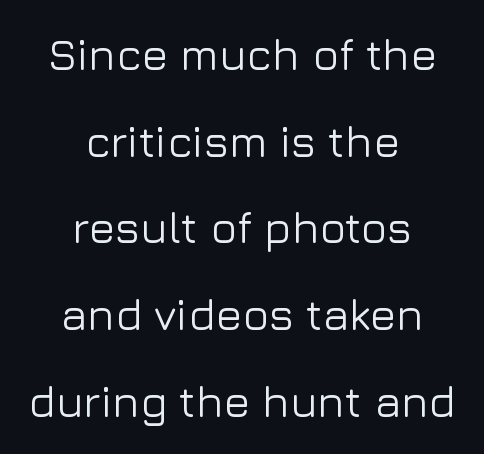
{"serif": "no", "italic": "no", "width": "normal", "stroke_contrast": "low", "x_height": "medium", "monospaced": "no", "underline": "no", "align": "center", "line_spacing": "loose", "line_spacing_ratio": 1.97, "letter_spacing": "normal", "letter_spacing_em": 0.0, "glyph_px": 44}
